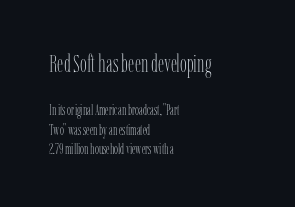
{"italic": "no", "bold": "no", "underline": "no", "align": "left", "line_spacing": "normal", "line_spacing_ratio": 1.38, "letter_spacing": "normal", "letter_spacing_em": 0.0, "larger_block": "first", "size_ratio": 1.71, "glyph_px": 24}
